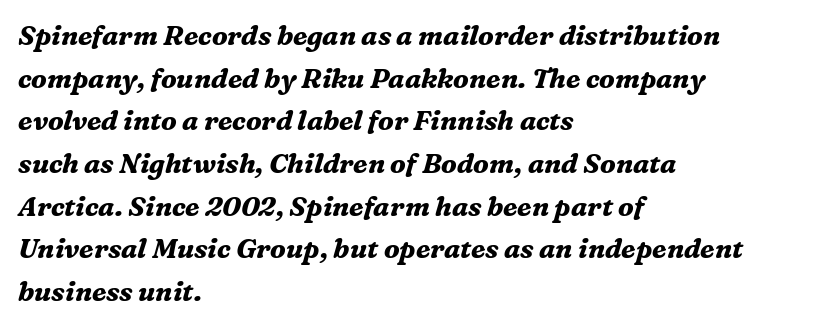
The image shows 27 px bold type, italic (leaning right); set left-aligned, normal line spacing (1.58x), normal letter spacing, not underlined.
